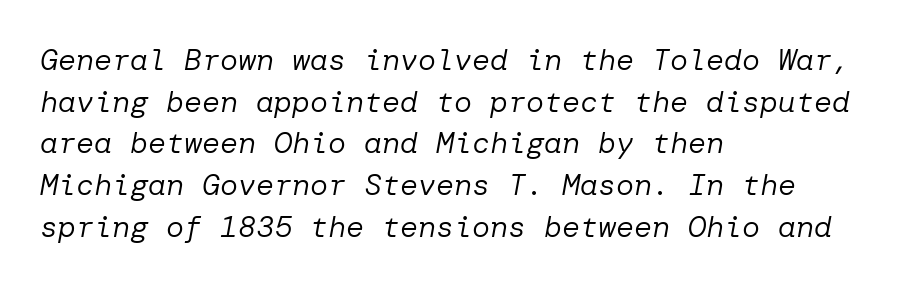
{"italic": "yes", "lean": "right", "slant_degrees": 10, "bold": "no", "weight": "regular", "width": "normal", "stroke_contrast": "low", "x_height": "medium", "underline": "no", "align": "left", "line_spacing": "normal", "line_spacing_ratio": 1.39, "letter_spacing": "normal", "letter_spacing_em": 0.0, "glyph_px": 30}
